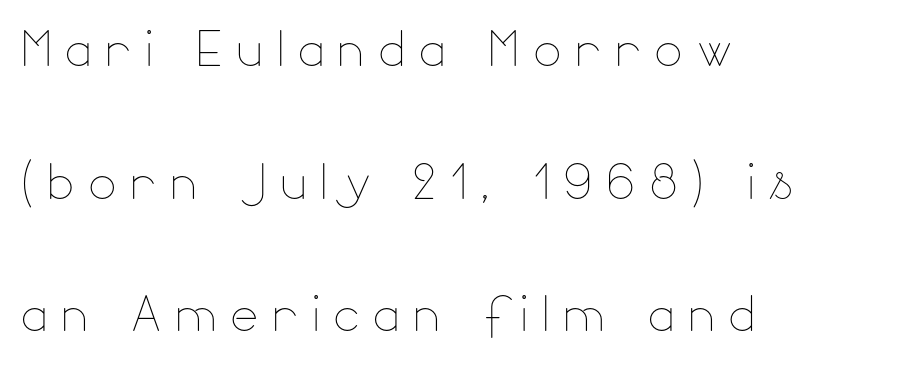
Q: Is the text bold? A: No.
Q: Is the text italic (slanted)? A: No, it is upright.
Q: Is the text underlined? A: No.
Q: How is the paragraph aligned? A: Left-aligned.
Q: Is the spacing between letters normal or unusually wide? A: Unusually wide.
Q: Is the spacing between lines tight, normal or loose? A: Loose.
Q: Width (condensed, normal, or wide)? A: Normal.
Q: Stroke contrast? A: Low.
Q: x-height? A: Small.
Q: Monospaced? A: No.
